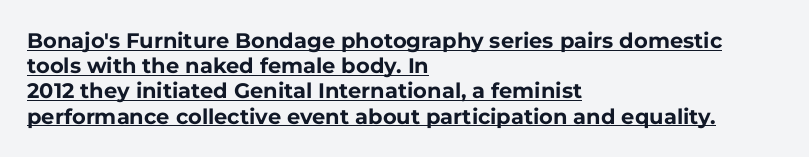
The image shows 21 px bold type, upright; set left-aligned, line spacing 1.2x, normal letter spacing, underlined.
